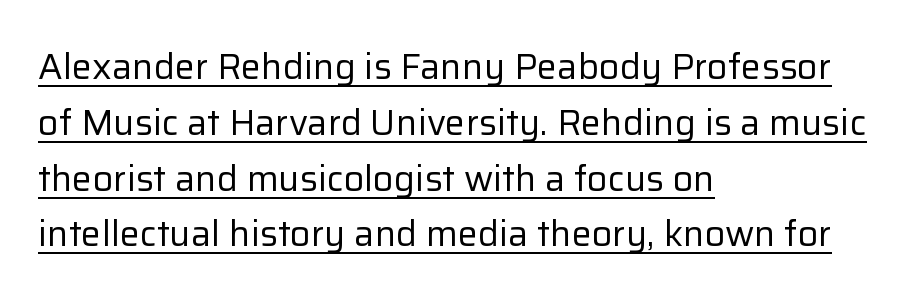
{"serif": "no", "italic": "no", "bold": "no", "weight": "regular", "width": "normal", "stroke_contrast": "low", "x_height": "medium", "monospaced": "no", "underline": "yes", "align": "left", "line_spacing": "normal", "line_spacing_ratio": 1.55, "letter_spacing": "normal", "letter_spacing_em": 0.0, "glyph_px": 36}
